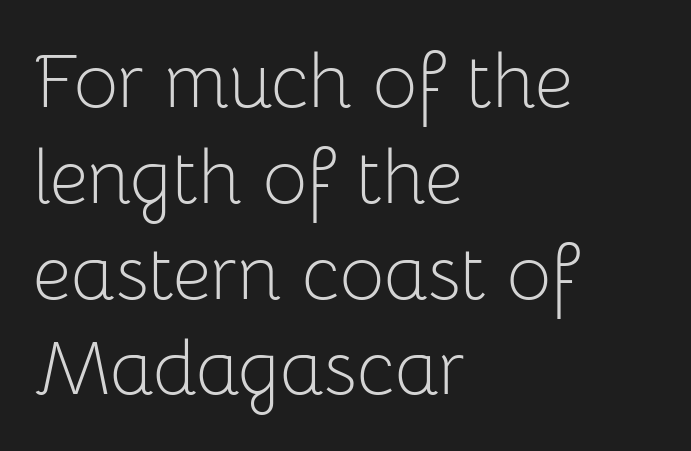
Q: Is the text bold? A: No.
Q: Is the text italic (slanted)? A: No, it is upright.
Q: Is the typeface a serif or a sans-serif typeface? A: Sans-serif.
Q: Is the text underlined? A: No.
Q: How is the paragraph aligned? A: Left-aligned.
Q: Is the spacing between letters normal or unusually wide? A: Normal.
Q: Is the spacing between lines tight, normal or loose? A: Normal.
Q: Width (condensed, normal, or wide)? A: Normal.
Q: Stroke contrast? A: Low.
Q: x-height? A: Medium.
Q: Monospaced? A: No.
